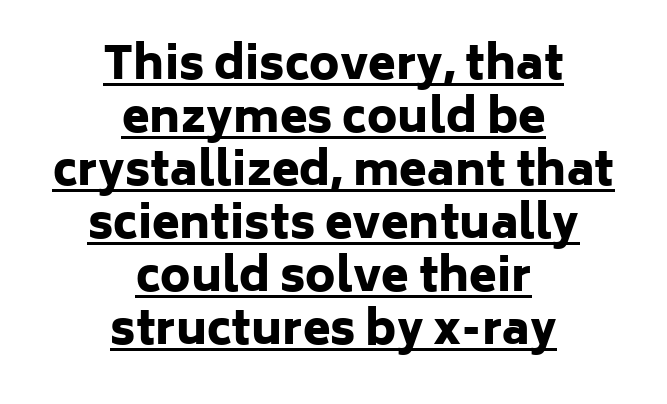
Q: Is the text bold? A: Yes.
Q: Is the text italic (slanted)? A: No, it is upright.
Q: Is the typeface a serif or a sans-serif typeface? A: Sans-serif.
Q: Is the text underlined? A: Yes.
Q: How is the paragraph aligned? A: Centered.
Q: Is the spacing between letters normal or unusually wide? A: Normal.
Q: Width (condensed, normal, or wide)? A: Normal.
Q: Stroke contrast? A: Low.
Q: x-height? A: Medium.
Q: Monospaced? A: No.
